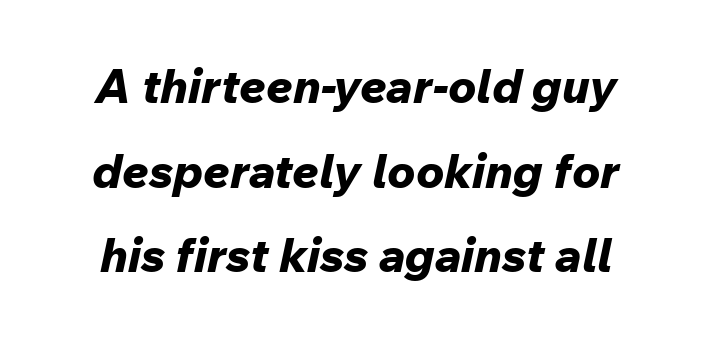
Q: Is the text bold? A: Yes.
Q: Is the text italic (slanted)? A: Yes, it leans right by about 12 degrees.
Q: Is the text underlined? A: No.
Q: Is the spacing between letters normal or unusually wide? A: Normal.
Q: Width (condensed, normal, or wide)? A: Normal.
Q: Stroke contrast? A: Low.
Q: x-height? A: Medium.
Q: Monospaced? A: No.
